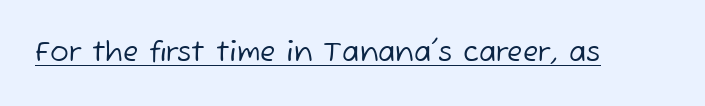
Q: Is the text bold? A: No.
Q: Is the typeface a serif or a sans-serif typeface? A: Sans-serif.
Q: Is the text underlined? A: Yes.
Q: Is the spacing between letters normal or unusually wide? A: Normal.
Q: Width (condensed, normal, or wide)? A: Normal.
Q: Stroke contrast? A: Low.
Q: x-height? A: Medium.
Q: Monospaced? A: No.
